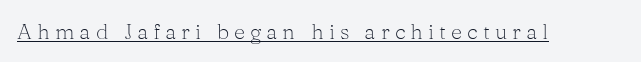
{"italic": "no", "bold": "no", "underline": "yes", "letter_spacing": "wide", "letter_spacing_em": 0.23, "glyph_px": 22}
